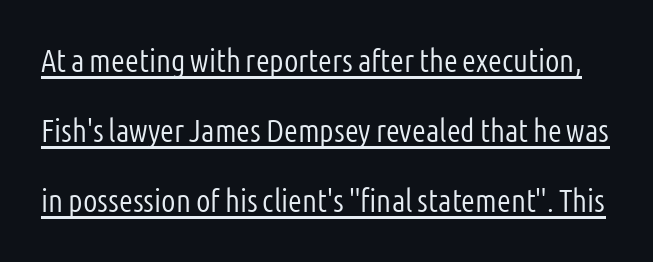
Q: Is the text bold? A: No.
Q: Is the text italic (slanted)? A: No, it is upright.
Q: Is the typeface a serif or a sans-serif typeface? A: Sans-serif.
Q: Is the text underlined? A: Yes.
Q: Is the spacing between letters normal or unusually wide? A: Normal.
Q: Is the spacing between lines tight, normal or loose? A: Loose.
Q: Width (condensed, normal, or wide)? A: Condensed.
Q: Stroke contrast? A: Low.
Q: x-height? A: Medium.
Q: Monospaced? A: No.
